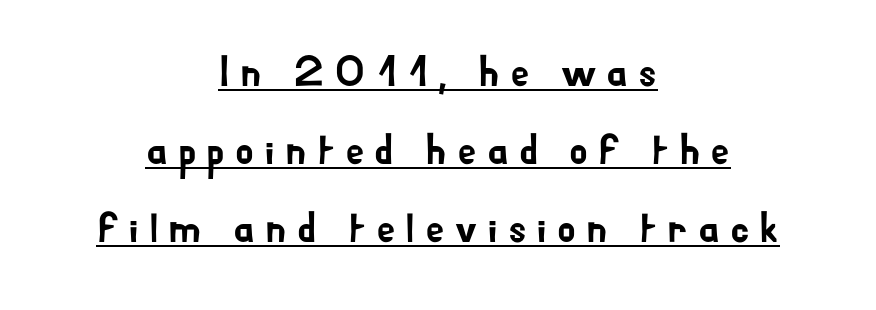
Q: Is the text italic (slanted)? A: No, it is upright.
Q: Is the typeface a serif or a sans-serif typeface? A: Sans-serif.
Q: Is the text underlined? A: Yes.
Q: How is the paragraph aligned? A: Centered.
Q: Is the spacing between letters normal or unusually wide? A: Unusually wide.
Q: Width (condensed, normal, or wide)? A: Normal.
Q: Stroke contrast? A: Low.
Q: x-height? A: Small.
Q: Monospaced? A: No.
